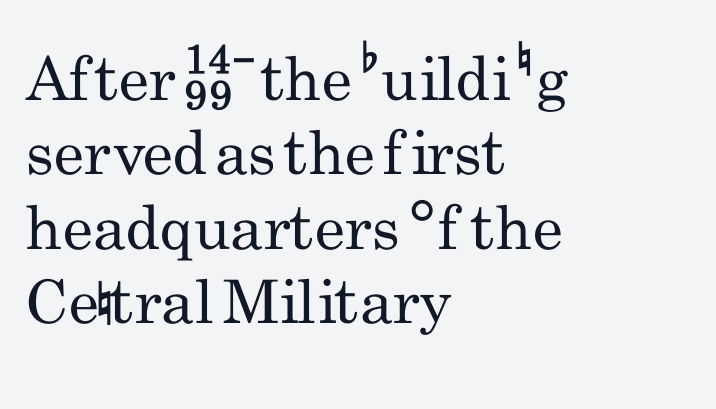
{"serif": "no", "italic": "no", "bold": "no", "weight": "regular", "width": "condensed", "stroke_contrast": "low", "x_height": "small", "monospaced": "no", "underline": "no", "align": "left", "line_spacing_ratio": 1.24, "letter_spacing": "normal", "letter_spacing_em": 0.0, "glyph_px": 60}
